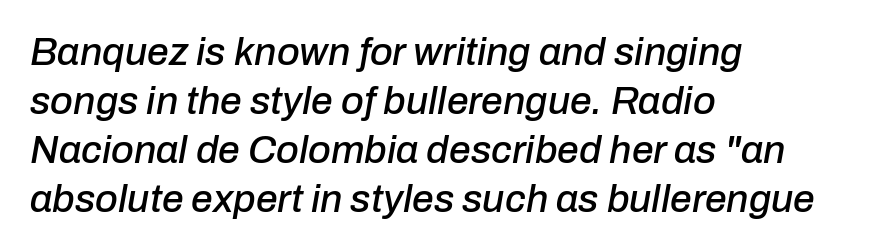
{"italic": "yes", "lean": "right", "slant_degrees": 10, "width": "normal", "stroke_contrast": "low", "x_height": "medium", "monospaced": "no", "underline": "no", "align": "left", "line_spacing": "normal", "line_spacing_ratio": 1.26, "letter_spacing": "normal", "letter_spacing_em": 0.0, "glyph_px": 39}
